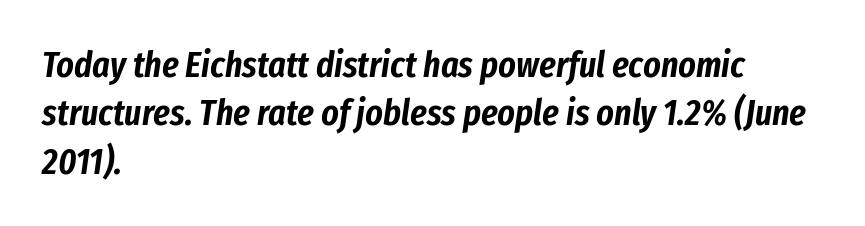
This sample uses plain, unmodified letter spacing. A classic flush-left, rag-right setting is used for this passage. Leading matches the norm, producing a regular column. Every character sits at an angle, as italics do.
